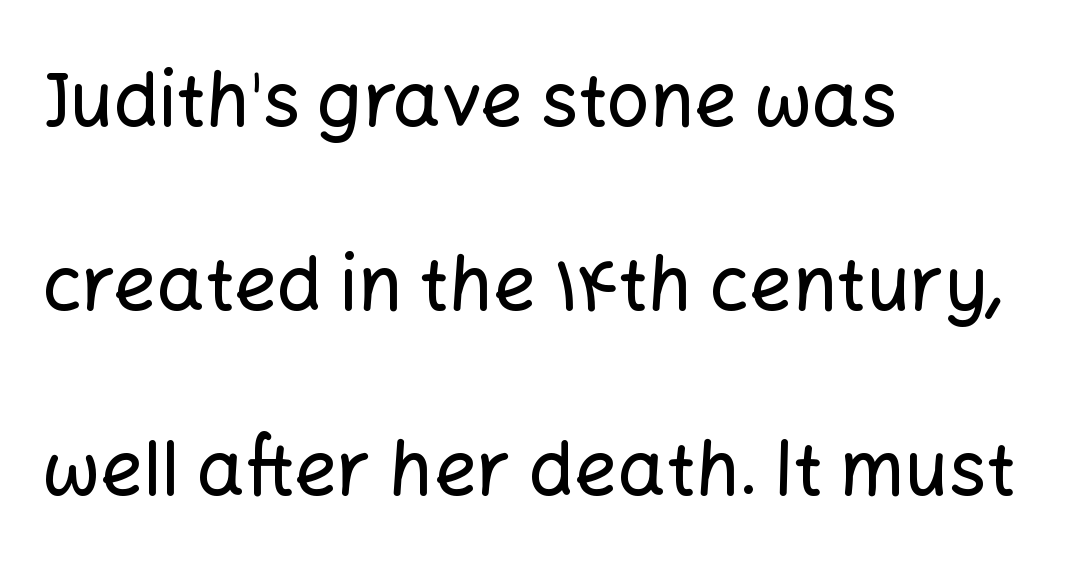
{"serif": "no", "italic": "no", "width": "normal", "stroke_contrast": "low", "x_height": "medium", "monospaced": "no", "underline": "no", "align": "left", "line_spacing": "loose", "line_spacing_ratio": 2.46, "letter_spacing": "normal", "letter_spacing_em": 0.0, "glyph_px": 75}
